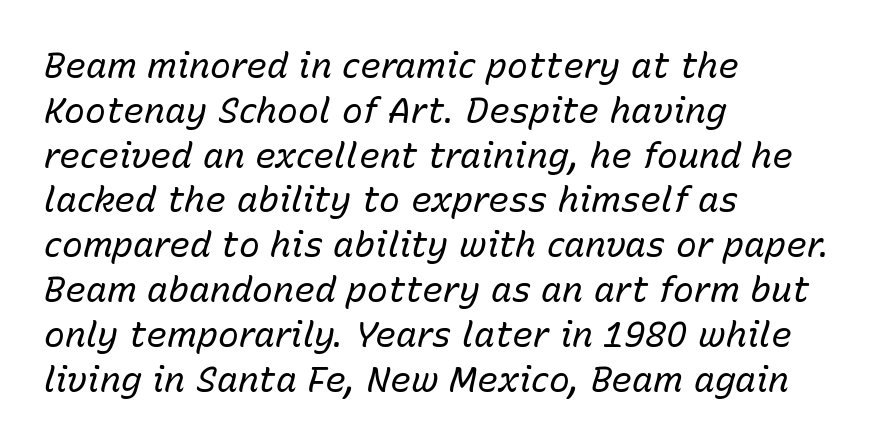
{"italic": "yes", "lean": "right", "slant_degrees": 15, "bold": "no", "weight": "regular", "width": "normal", "stroke_contrast": "low", "x_height": "medium", "monospaced": "no", "underline": "no", "align": "left", "line_spacing": "normal", "line_spacing_ratio": 1.28, "letter_spacing": "normal", "letter_spacing_em": 0.0, "glyph_px": 35}
